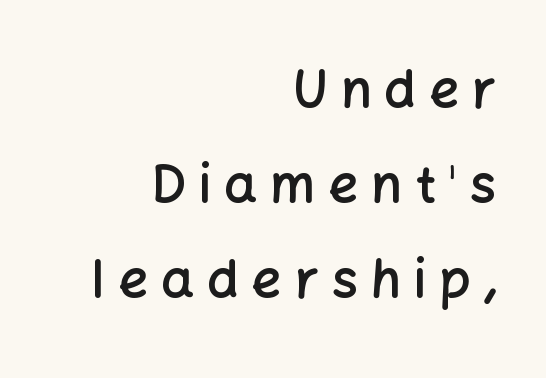
The paragraph has a hard right edge and a soft left edge. Compared with typical body copy, the letter spacing here is much looser. A roman cut, with each character standing at attention. Each row of text sits above clean, open space. The passage shown is typed in a proportional face where columns would drift. Moderately thickened strokes mark this as semibold type.
